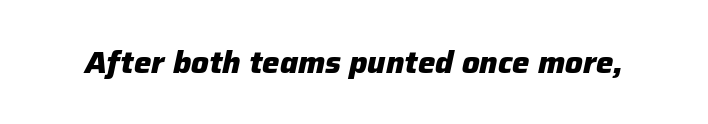
Summary of weight: heavy, a full bold. This sample has the flowing, uneven cadence of proportional lettering. An italicized treatment has been applied to the whole sample. Honestly, the letter spacing is just normal — you wouldn't notice it. The passage shown is not underscored anywhere.
